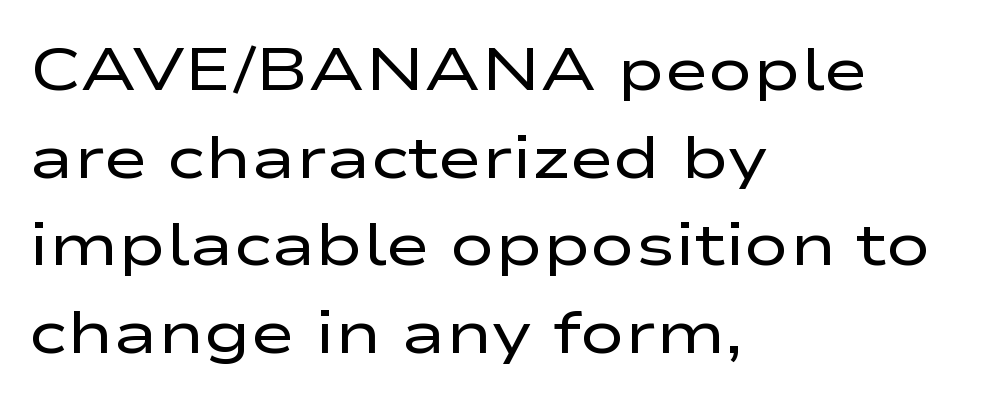
The strokes carry an ordinary text weight at most. Words float on clear page, feet unadorned. Italic: no, the glyphs are upright roman. How are the letters spaced? Ordinarily, with no added tracking.
